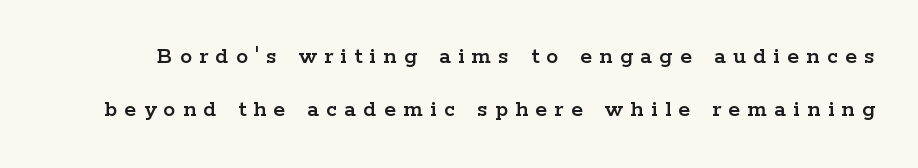
{"italic": "no", "underline": "no", "line_spacing": "loose", "line_spacing_ratio": 2.21, "letter_spacing": "wide", "letter_spacing_em": 0.31, "glyph_px": 24}
